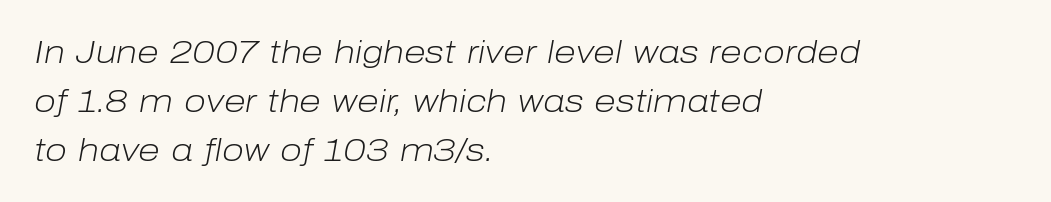
Q: Is the text bold? A: No.
Q: Is the text italic (slanted)? A: Yes, it leans right by about 10 degrees.
Q: Is the text underlined? A: No.
Q: How is the paragraph aligned? A: Left-aligned.
Q: Is the spacing between letters normal or unusually wide? A: Normal.
Q: Is the spacing between lines tight, normal or loose? A: Normal.
Q: Width (condensed, normal, or wide)? A: Normal.
Q: Stroke contrast? A: Low.
Q: x-height? A: Medium.
Q: Monospaced? A: No.
